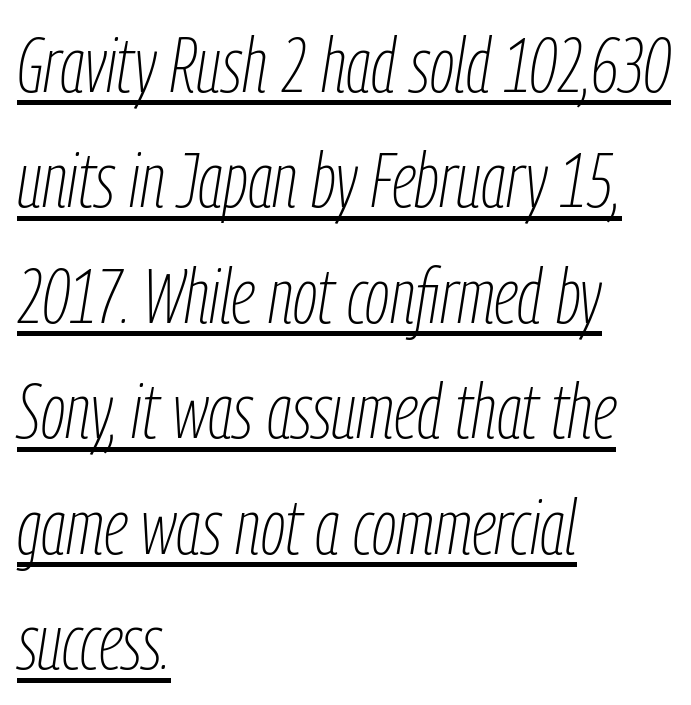
{"italic": "yes", "lean": "right", "slant_degrees": 9, "bold": "no", "weight": "thin", "width": "condensed", "stroke_contrast": "low", "x_height": "medium", "monospaced": "no", "underline": "yes", "align": "left", "line_spacing": "normal", "line_spacing_ratio": 1.5, "letter_spacing": "normal", "letter_spacing_em": 0.0, "glyph_px": 77}
